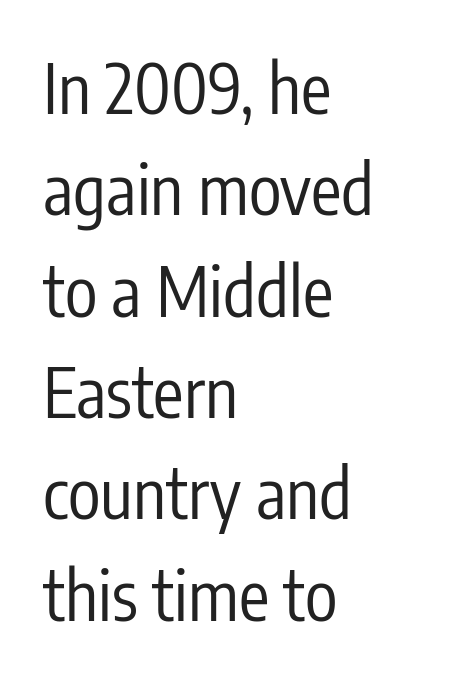
Letters rest on an invisible, unmarked baseline. Honestly, the letter spacing is just normal — you wouldn't notice it. Compared with a typical body face, this is equally light or lighter still. Letterform terminals end flat and unadorned throughout the passage.
